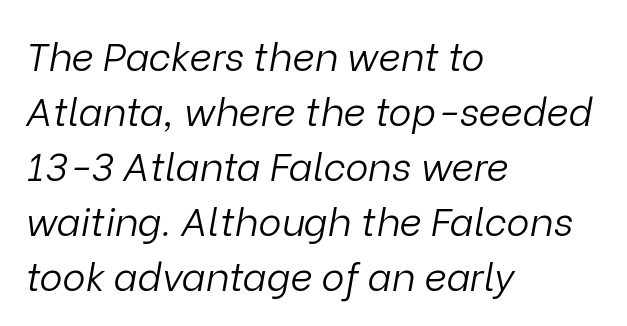
The image shows 39 px light type, italic (leaning right); set left-aligned, normal line spacing (1.41x), normal letter spacing, not underlined; low stroke contrast and a medium x-height.
